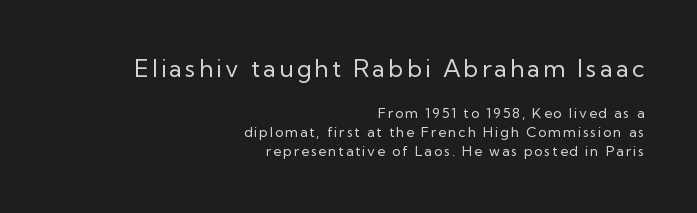
Designer's note — italics off, roman on. The strip under each line holds only bare page. Top chunk: large. Bottom chunk: small. Right-aligned paragraph, ragged on the left. Is the stroke heavy? The answer is a plain regular-or-lighter. Students, observe: this is what conventionally led text looks like.
